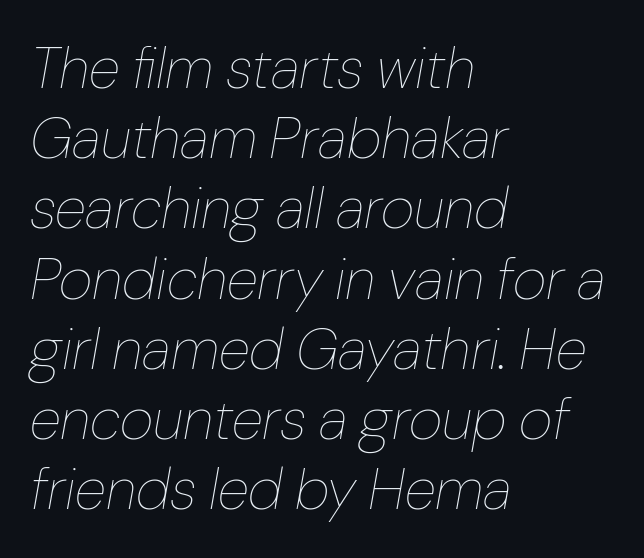
The image shows 58 px thin type, italic (leaning right); set left-aligned, line spacing 1.21x, normal letter spacing, not underlined; low stroke contrast and a medium x-height.
